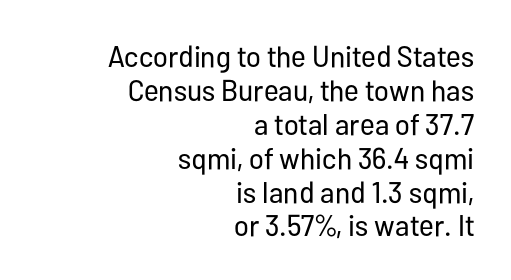
The image shows 30 px regular-weight, condensed sans-serif type, upright; set right-aligned, tight line spacing (1.13x), normal letter spacing, not underlined; low stroke contrast and a medium x-height.
